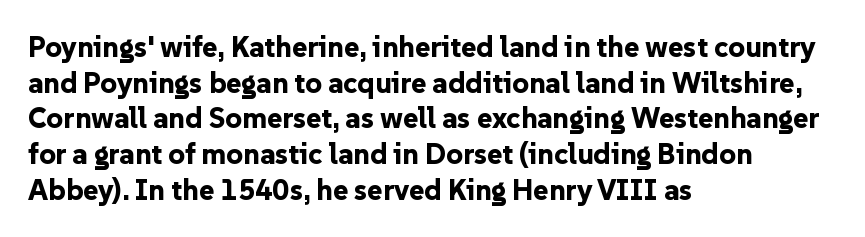
{"serif": "no", "italic": "no", "bold": "yes", "weight": "bold", "width": "normal", "stroke_contrast": "low", "x_height": "medium", "monospaced": "no", "underline": "no", "align": "left", "line_spacing_ratio": 1.23, "letter_spacing": "normal", "letter_spacing_em": 0.0, "glyph_px": 29}
